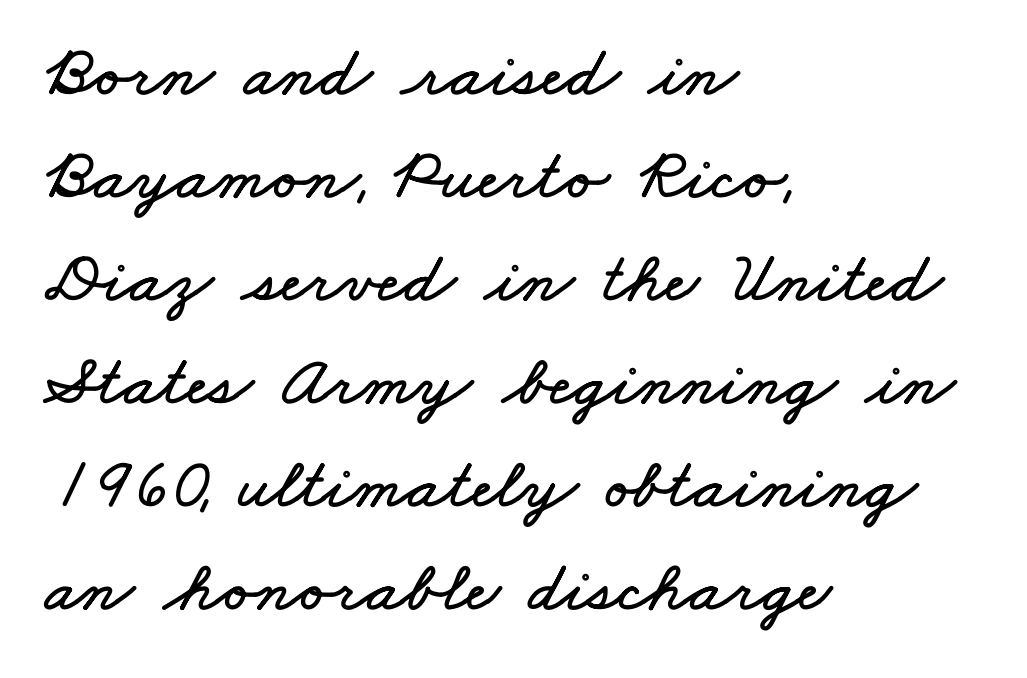
Q: Is the text underlined? A: No.
Q: How is the paragraph aligned? A: Left-aligned.
Q: Is the spacing between letters normal or unusually wide? A: Normal.
Q: Is the spacing between lines tight, normal or loose? A: Normal.
Q: Width (condensed, normal, or wide)? A: Wide.
Q: Stroke contrast? A: Low.
Q: x-height? A: Small.
Q: Monospaced? A: No.
